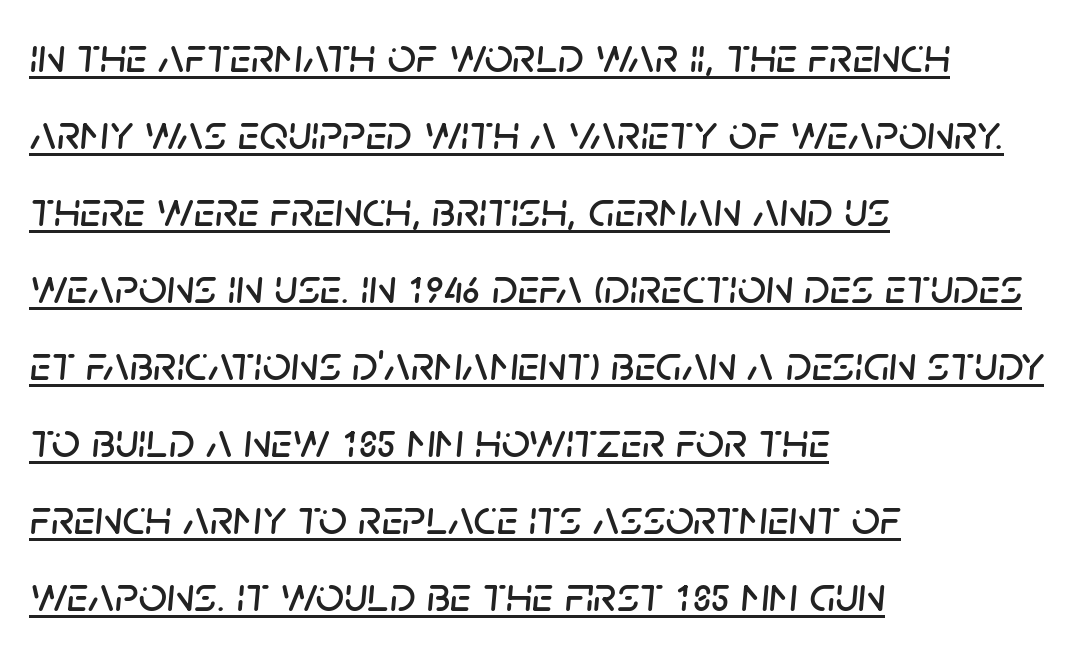
Q: Is the text italic (slanted)? A: Yes, it leans right by about 5 degrees.
Q: Is the text underlined? A: Yes.
Q: How is the paragraph aligned? A: Left-aligned.
Q: Is the spacing between letters normal or unusually wide? A: Normal.
Q: Is the spacing between lines tight, normal or loose? A: Normal.
Q: Width (condensed, normal, or wide)? A: Normal.
Q: Stroke contrast? A: Low.
Q: x-height? A: Large.
Q: Monospaced? A: No.
